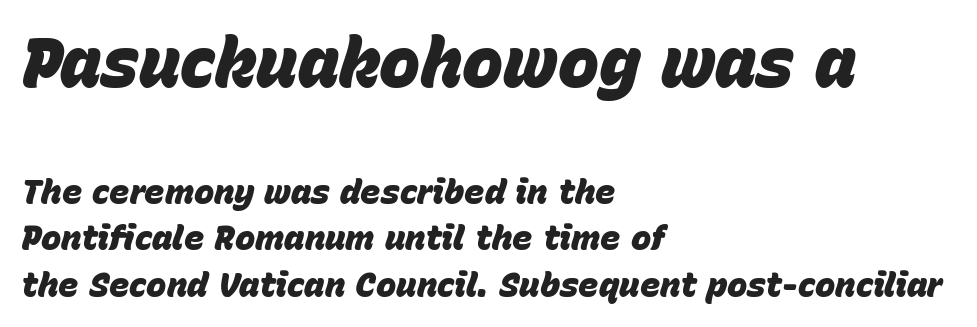
Q: Is the text bold? A: Yes.
Q: Is the text italic (slanted)? A: Yes, it leans right by about 15 degrees.
Q: Is the text underlined? A: No.
Q: How is the paragraph aligned? A: Left-aligned.
Q: Is the spacing between letters normal or unusually wide? A: Normal.
Q: Is the spacing between lines tight, normal or loose? A: Normal.
Q: Which block of text is set in a larger size, the first (top) or the second (bottom)? A: The first (top) one.
Q: Width (condensed, normal, or wide)? A: Normal.
Q: Stroke contrast? A: Low.
Q: x-height? A: Large.
Q: Monospaced? A: No.
